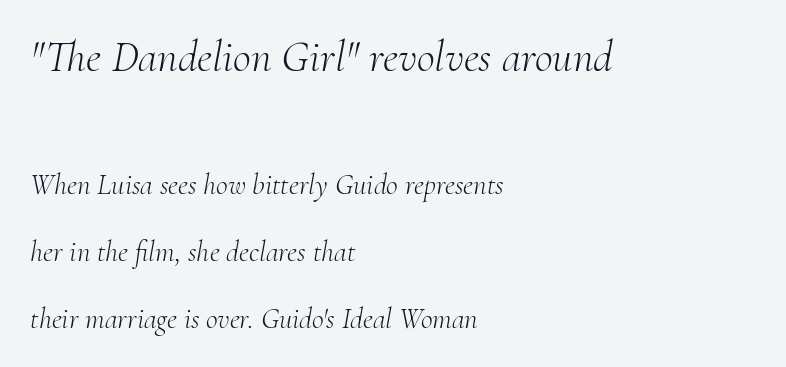
{"serif": "yes", "italic": "yes", "lean": "right", "slant_degrees": 10, "bold": "no", "weight": "light", "width": "normal", "stroke_contrast": "medium", "x_height": "small", "monospaced": "no", "underline": "no", "align": "left", "line_spacing": "loose", "line_spacing_ratio": 2.31, "letter_spacing": "normal", "letter_spacing_em": 0.0, "larger_block": "first", "size_ratio": 1.52, "glyph_px": 44}
